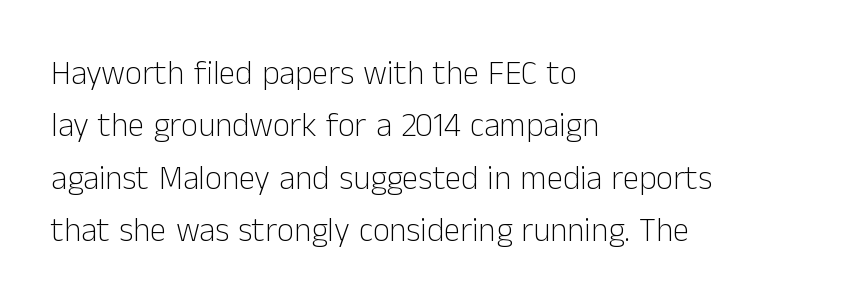
Q: Is the text bold? A: No.
Q: Is the text italic (slanted)? A: No, it is upright.
Q: Is the typeface a serif or a sans-serif typeface? A: Sans-serif.
Q: Is the text underlined? A: No.
Q: How is the paragraph aligned? A: Left-aligned.
Q: Is the spacing between letters normal or unusually wide? A: Normal.
Q: Is the spacing between lines tight, normal or loose? A: Normal.
Q: Width (condensed, normal, or wide)? A: Normal.
Q: Stroke contrast? A: Low.
Q: x-height? A: Medium.
Q: Monospaced? A: No.
